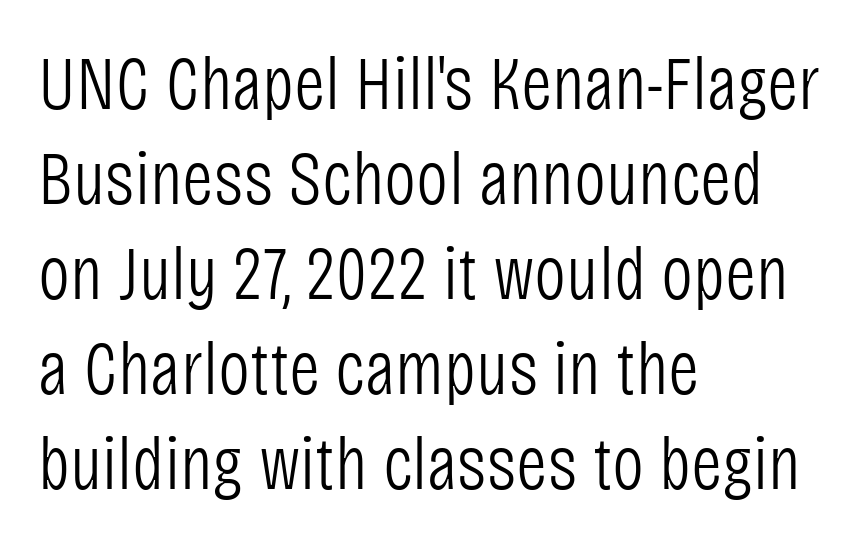
Q: Is the text bold? A: No.
Q: Is the text italic (slanted)? A: No, it is upright.
Q: Is the typeface a serif or a sans-serif typeface? A: Sans-serif.
Q: Is the text underlined? A: No.
Q: How is the paragraph aligned? A: Left-aligned.
Q: Is the spacing between letters normal or unusually wide? A: Normal.
Q: Is the spacing between lines tight, normal or loose? A: Normal.
Q: Width (condensed, normal, or wide)? A: Condensed.
Q: Stroke contrast? A: Low.
Q: x-height? A: Large.
Q: Monospaced? A: No.
